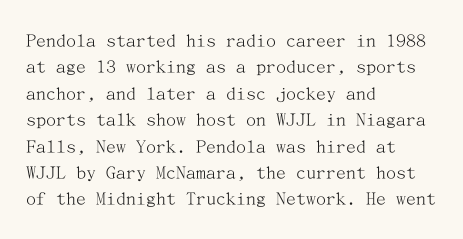
Q: Is the text bold? A: No.
Q: Is the text italic (slanted)? A: No, it is upright.
Q: Is the text underlined? A: No.
Q: How is the paragraph aligned? A: Left-aligned.
Q: Is the spacing between letters normal or unusually wide? A: Normal.
Q: Is the spacing between lines tight, normal or loose? A: Normal.
